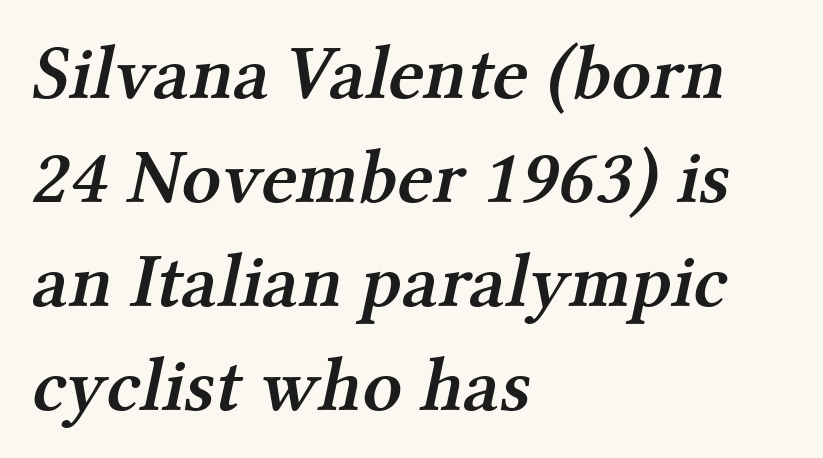
{"serif": "yes", "bold": "semi", "weight": "semibold", "width": "normal", "stroke_contrast": "medium", "x_height": "medium", "monospaced": "no", "underline": "no", "align": "left", "line_spacing": "normal", "line_spacing_ratio": 1.35, "letter_spacing": "normal", "letter_spacing_em": 0.0, "glyph_px": 77}
